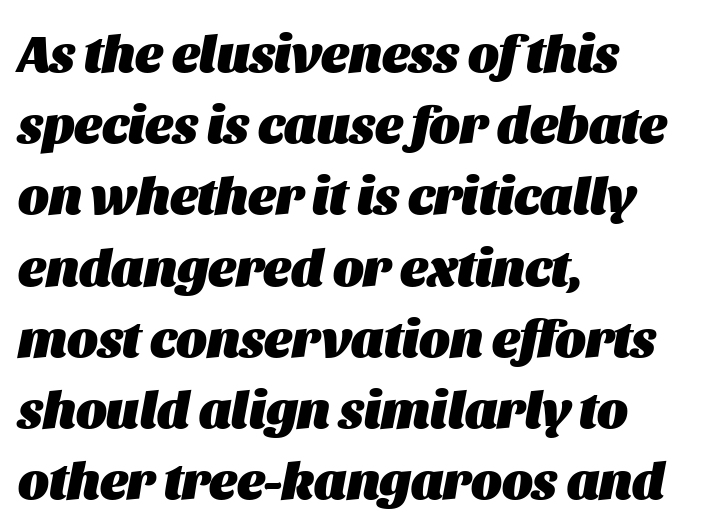
{"italic": "yes", "lean": "right", "slant_degrees": 11, "bold": "yes", "weight": "heavy", "width": "normal", "stroke_contrast": "medium", "x_height": "large", "monospaced": "no", "underline": "no", "align": "left", "line_spacing": "normal", "line_spacing_ratio": 1.37, "letter_spacing": "normal", "letter_spacing_em": 0.0, "glyph_px": 52}
